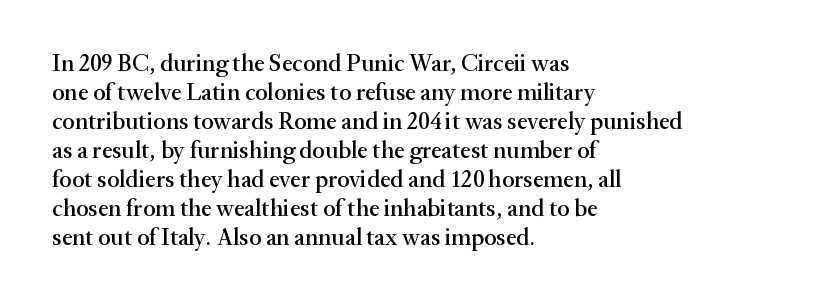
The area under the type is left untouched. Is the block centered? No — it sits flush against the left margin. Default kerning and tracking; the words read as compact shapes. Is there any slant? The stems are plumb.
